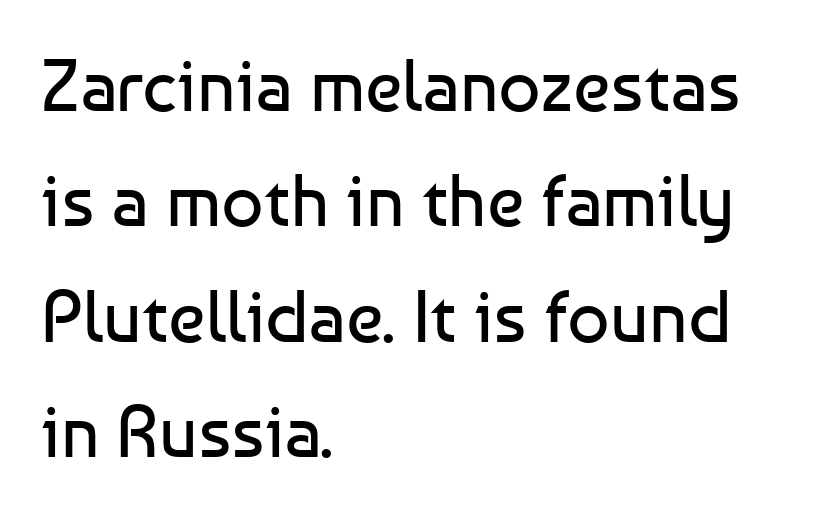
{"serif": "no", "italic": "no", "bold": "no", "weight": "regular", "width": "normal", "stroke_contrast": "low", "x_height": "medium", "monospaced": "no", "underline": "no", "align": "left", "line_spacing": "normal", "line_spacing_ratio": 1.56, "letter_spacing": "normal", "letter_spacing_em": 0.0, "glyph_px": 74}
